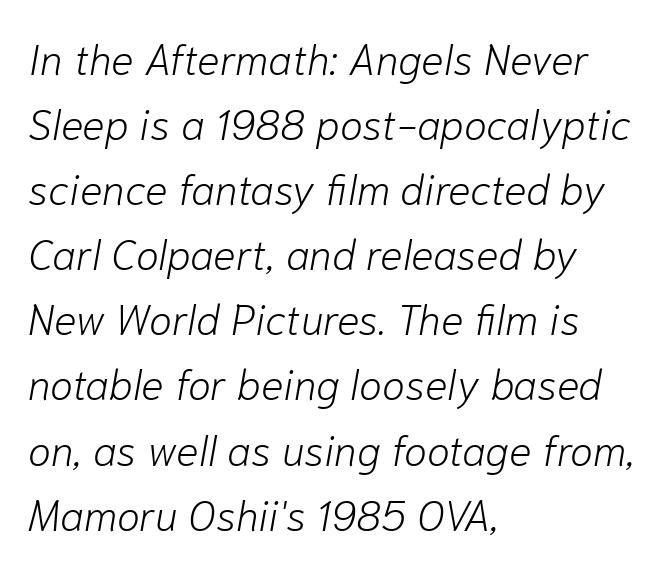
Baseline-to-baseline distance is the conventional proportion of letter height. Nothing heavy about these letters — not bold at all. Yep, that's italic — everything's leaning. The rag falls on the right side of this text block.
